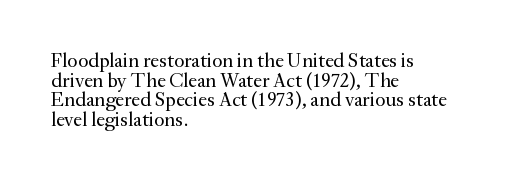
Q: Is the text bold? A: No.
Q: Is the text italic (slanted)? A: No, it is upright.
Q: Is the text underlined? A: No.
Q: How is the paragraph aligned? A: Left-aligned.
Q: Is the spacing between letters normal or unusually wide? A: Normal.
Q: Is the spacing between lines tight, normal or loose? A: Tight.
